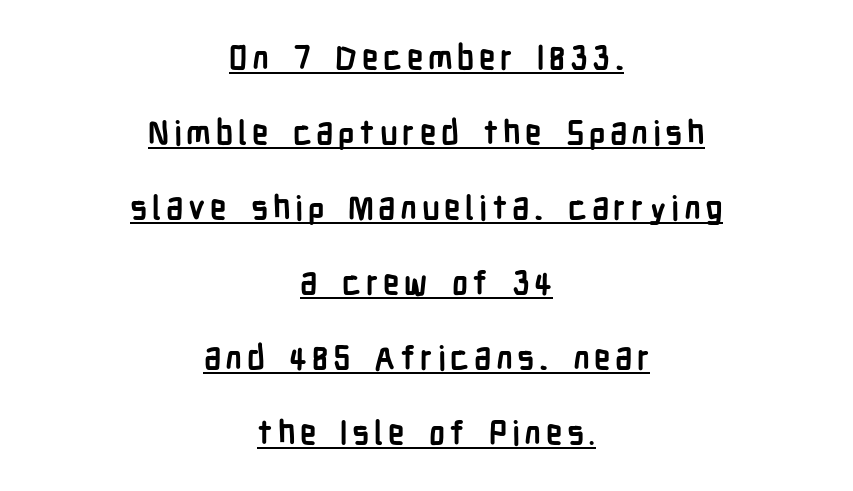
A dark, heavy texture on the line: the type is bold. Students, observe: this is what heavily led, spacious text looks like. Emphasis is given by a line drawn under the lettering. The paragraph shown floats in the horizontal middle. I'd call this a sans setting — the letters go barefoot. It's the straight-up-and-down kind of type.
